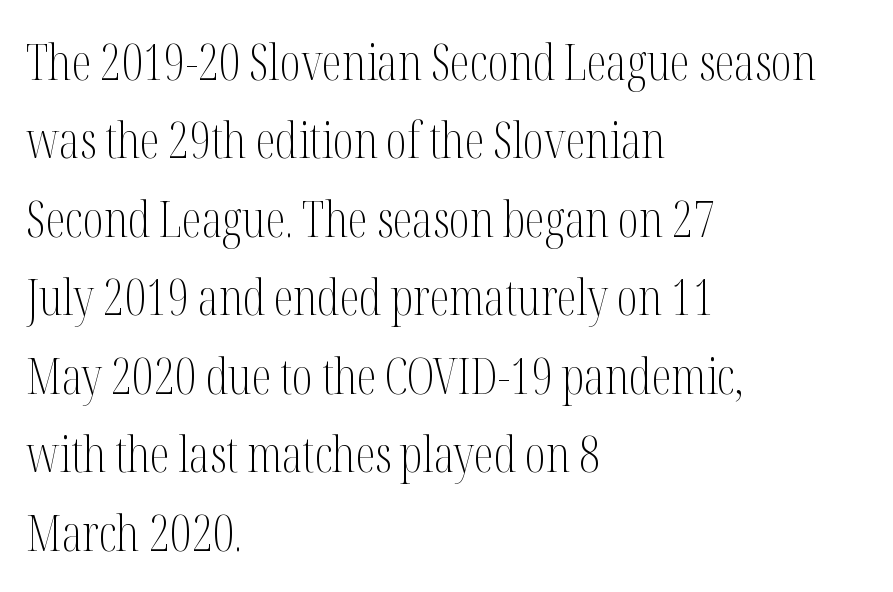
The image shows 50 px light, condensed serif type, upright; set left-aligned, normal line spacing (1.57x), normal letter spacing, not underlined; medium stroke contrast and a medium x-height.
